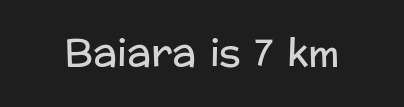
{"serif": "no", "italic": "no", "bold": "no", "weight": "regular", "width": "normal", "stroke_contrast": "low", "x_height": "medium", "monospaced": "no", "underline": "no", "align": "center", "letter_spacing": "normal", "letter_spacing_em": 0.0, "glyph_px": 39}
